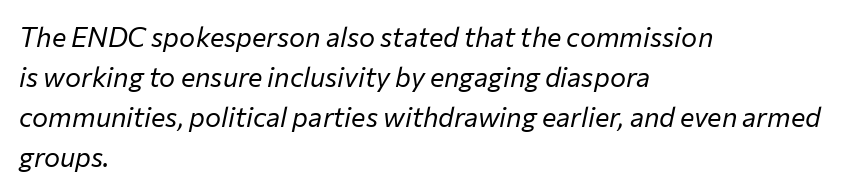
{"italic": "yes", "lean": "right", "slant_degrees": 12, "bold": "no", "underline": "no", "align": "left", "line_spacing": "normal", "line_spacing_ratio": 1.48, "letter_spacing": "normal", "letter_spacing_em": 0.0, "glyph_px": 27}
